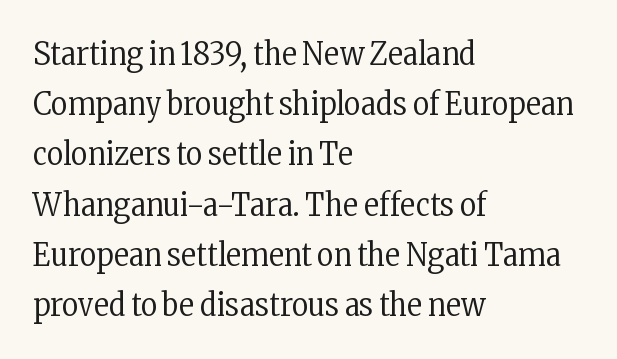
Just letters on the line, the space beneath them empty. Alignment: flush left. A typesetter would call this leading conventional body-copy spacing. Think of a printed novel: that variable character pitch is what you see here. Nothing unusual about the tracking: characters are spaced as the font intends.
